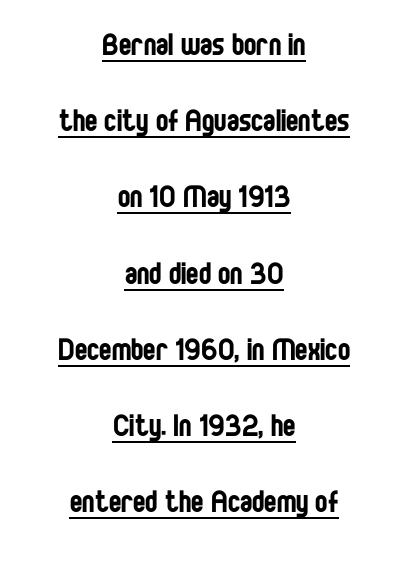
Q: Is the text bold? A: No.
Q: Is the text italic (slanted)? A: No, it is upright.
Q: Is the typeface a serif or a sans-serif typeface? A: Sans-serif.
Q: Is the text underlined? A: Yes.
Q: How is the paragraph aligned? A: Centered.
Q: Is the spacing between letters normal or unusually wide? A: Normal.
Q: Is the spacing between lines tight, normal or loose? A: Loose.
Q: Width (condensed, normal, or wide)? A: Condensed.
Q: Stroke contrast? A: Low.
Q: x-height? A: Large.
Q: Monospaced? A: No.
